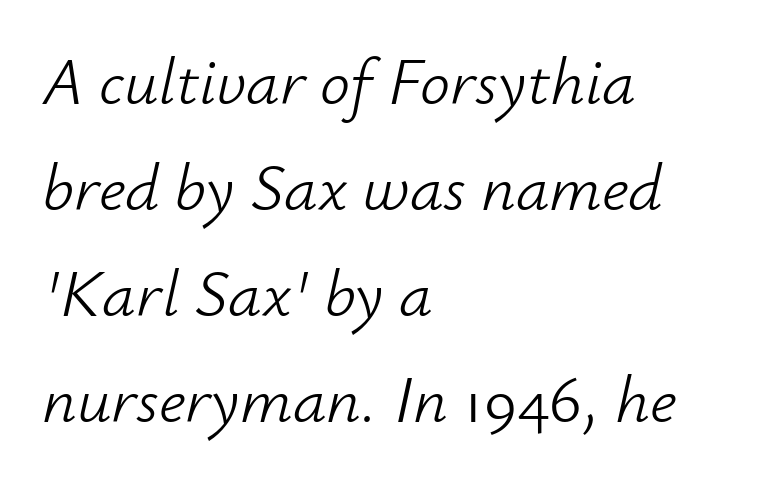
Regular leading. The passage shown leans; its letterforms are oblique. This rendering features lettering with no underline. Here the designer chose a conventional face with non-uniform glyph widths. The font is comparable to plain body text, perhaps lighter. Does extra space separate the letters? No, they use regular spacing.
